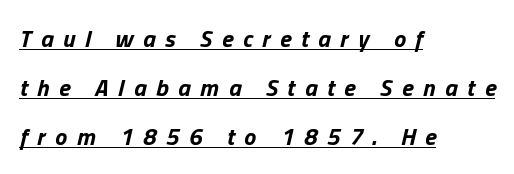
{"italic": "yes", "lean": "right", "slant_degrees": 13, "bold": "yes", "underline": "yes", "align": "left", "line_spacing": "loose", "line_spacing_ratio": 2.04, "letter_spacing": "wide", "letter_spacing_em": 0.4, "glyph_px": 24}
